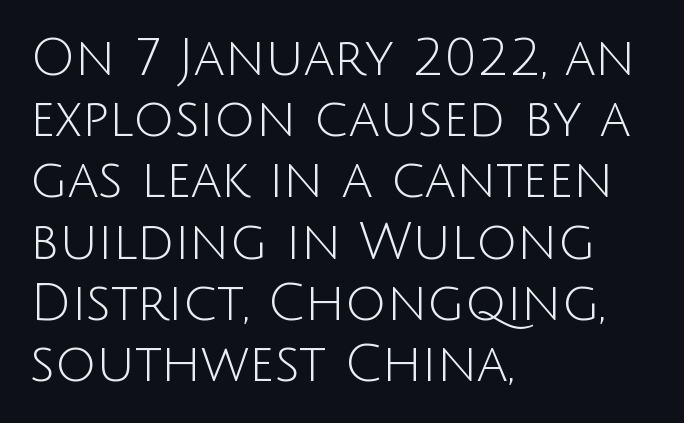
{"serif": "no", "italic": "no", "bold": "no", "weight": "light", "width": "normal", "stroke_contrast": "low", "x_height": "large", "monospaced": "no", "underline": "no", "align": "left", "line_spacing_ratio": 1.2, "letter_spacing": "normal", "letter_spacing_em": 0.0, "glyph_px": 51}
